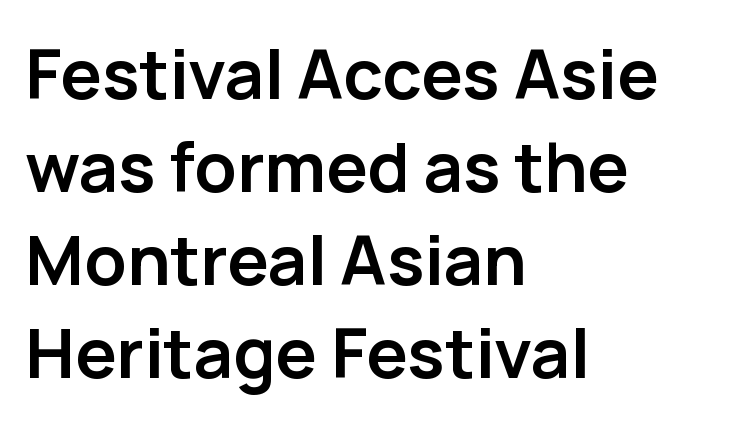
The image shows 69 px semibold sans-serif type, upright; set left-aligned, normal line spacing (1.35x), normal letter spacing, not underlined; low stroke contrast and a medium x-height.
